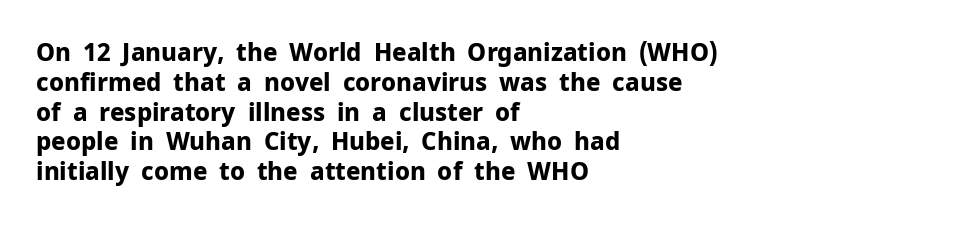
{"italic": "no", "bold": "yes", "underline": "no", "align": "left", "line_spacing_ratio": 1.24, "letter_spacing": "normal", "letter_spacing_em": 0.0, "glyph_px": 24}
